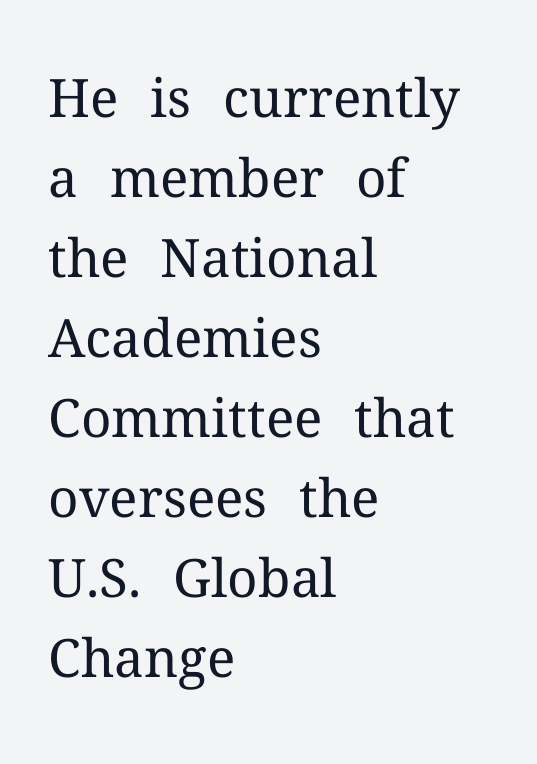
Q: Is the text bold? A: No.
Q: Is the text italic (slanted)? A: No, it is upright.
Q: Is the typeface a serif or a sans-serif typeface? A: Serif.
Q: Is the text underlined? A: No.
Q: How is the paragraph aligned? A: Left-aligned.
Q: Is the spacing between letters normal or unusually wide? A: Normal.
Q: Is the spacing between lines tight, normal or loose? A: Normal.
Q: Width (condensed, normal, or wide)? A: Normal.
Q: Stroke contrast? A: Medium.
Q: x-height? A: Medium.
Q: Monospaced? A: No.
